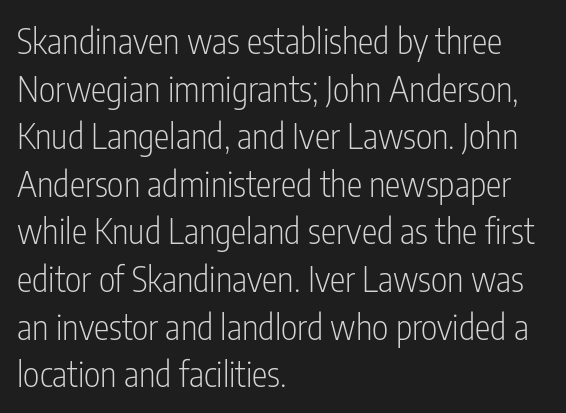
{"serif": "no", "italic": "no", "bold": "no", "weight": "light", "width": "condensed", "stroke_contrast": "low", "x_height": "medium", "monospaced": "no", "underline": "no", "align": "left", "line_spacing": "normal", "line_spacing_ratio": 1.36, "letter_spacing": "normal", "letter_spacing_em": 0.0, "glyph_px": 35}
